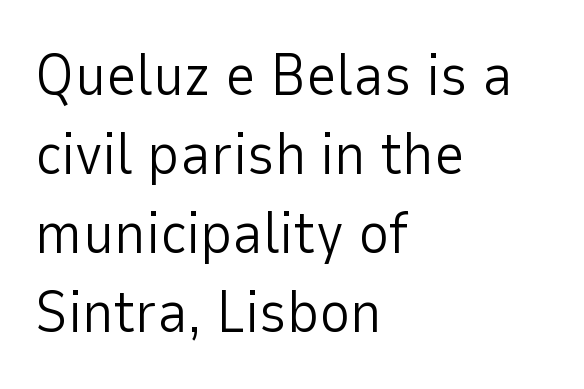
The image shows 59 px light sans-serif type, upright; set left-aligned, normal line spacing (1.34x), normal letter spacing, not underlined; low stroke contrast and a medium x-height.
